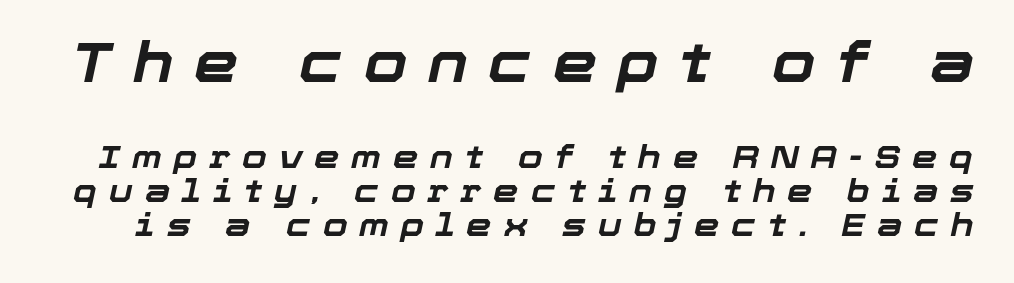
Is the type slanted? Yes — the strokes lean at a clear angle. The specimen omits any rule beneath the text block's lines. Character widths vary here, with narrow letters taking less room than wide ones. Honestly, the letter spacing is so wide it's the main thing you notice. These lines carry a lot of weight — the face is fully bold. Size hierarchy here favors the leading block over the trailing one.
